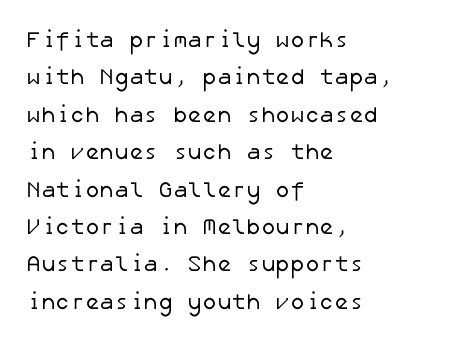
Q: Is the text bold? A: No.
Q: Is the text underlined? A: No.
Q: How is the paragraph aligned? A: Left-aligned.
Q: Is the spacing between letters normal or unusually wide? A: Normal.
Q: Is the spacing between lines tight, normal or loose? A: Normal.
